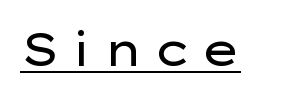
The glyphs in this specimen are sans serif. Notice how a bar underscores the lettering throughout. Is the type heavy? It reads as light-to-regular instead. Spacing verdict: proportional, widths tailored to each character. Is there any slant? The stems are plumb.
